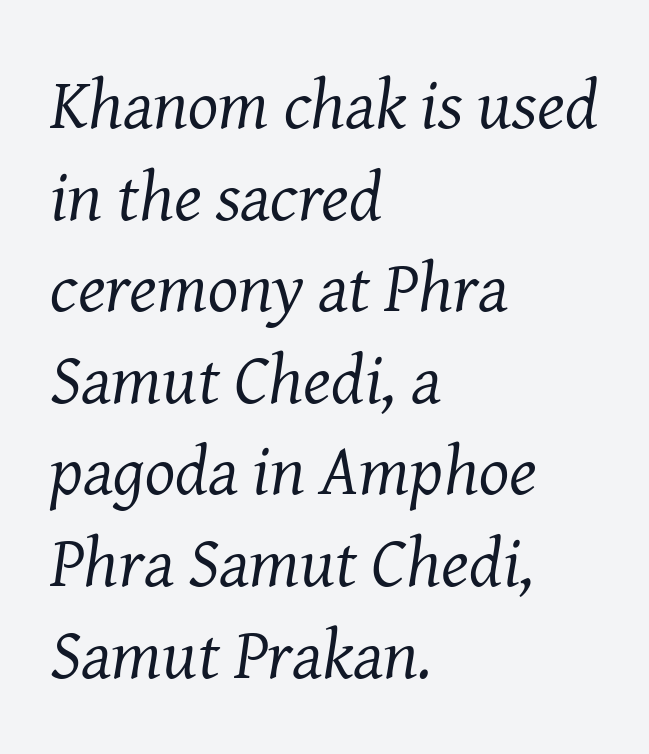
This sample has the flowing, uneven cadence of proportional lettering. Observe the lean: these are italic letterforms. The setting favours the left margin, as ordinary paragraphs usually do. Descender tails drop into unmarked territory. Yep, those are serifs on the letters. The leading is moderate, giving the passage an even texture.
